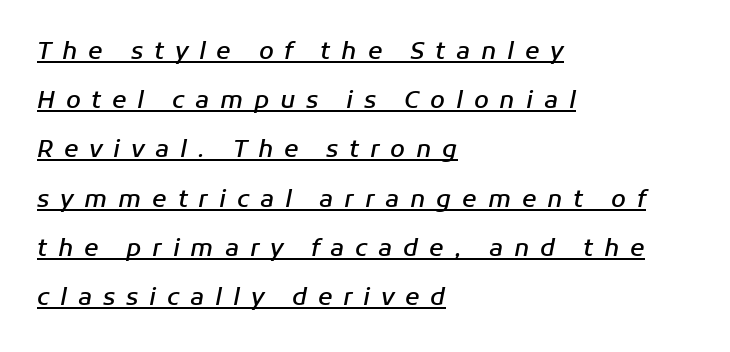
{"italic": "yes", "lean": "right", "slant_degrees": 11, "bold": "semi", "underline": "yes", "align": "left", "line_spacing": "loose", "line_spacing_ratio": 2.05, "letter_spacing": "wide", "letter_spacing_em": 0.45, "glyph_px": 24}
